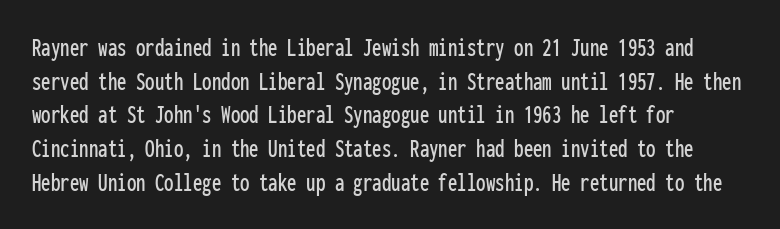
This is the regular roman posture of the typeface. Does extra space separate the letters? No, they use regular spacing. One-word summary of the alignment: left. How would I describe the line gaps? Plain and ordinary.
